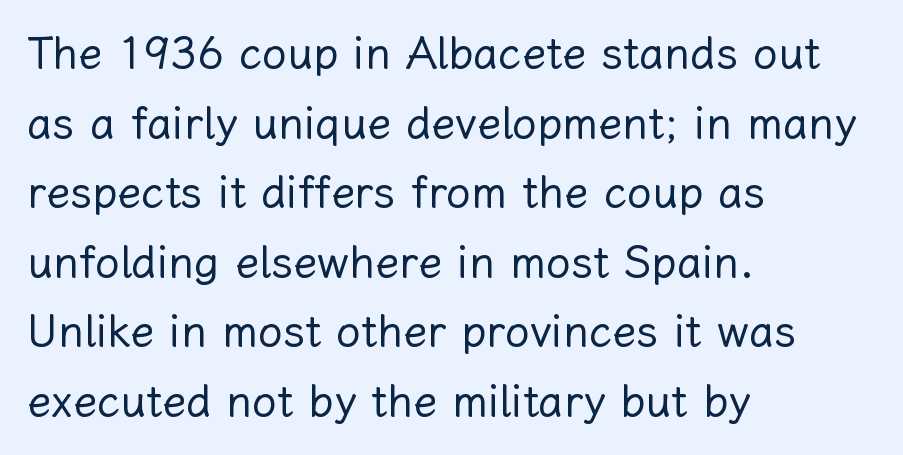
Q: Is the text bold? A: No.
Q: Is the text italic (slanted)? A: No, it is upright.
Q: Is the text underlined? A: No.
Q: How is the paragraph aligned? A: Left-aligned.
Q: Is the spacing between letters normal or unusually wide? A: Normal.
Q: Is the spacing between lines tight, normal or loose? A: Normal.
Q: Width (condensed, normal, or wide)? A: Normal.
Q: Stroke contrast? A: Low.
Q: x-height? A: Medium.
Q: Monospaced? A: No.
